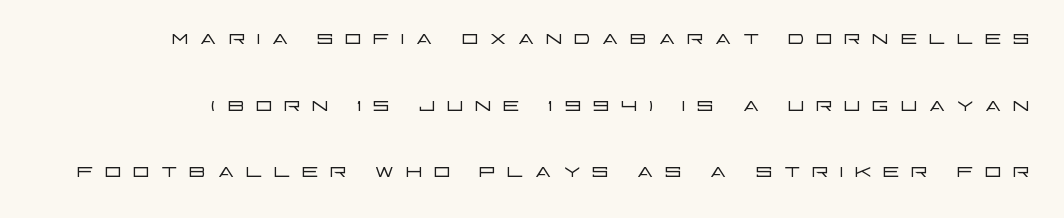
No extra ink here — the face is not bold. Type without underlining. These lines have a slow, spaced-out rhythm from letter to letter. Notice how the stems are strictly vertical — no italics here.
